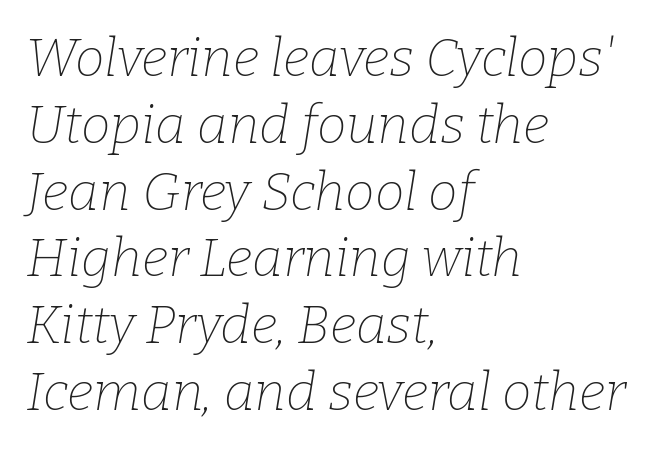
Q: Is the text bold? A: No.
Q: Is the text italic (slanted)? A: Yes, it leans right by about 9 degrees.
Q: Is the typeface a serif or a sans-serif typeface? A: Serif.
Q: Is the text underlined? A: No.
Q: How is the paragraph aligned? A: Left-aligned.
Q: Is the spacing between letters normal or unusually wide? A: Normal.
Q: Is the spacing between lines tight, normal or loose? A: Normal.
Q: Width (condensed, normal, or wide)? A: Normal.
Q: Stroke contrast? A: Low.
Q: x-height? A: Medium.
Q: Monospaced? A: No.
